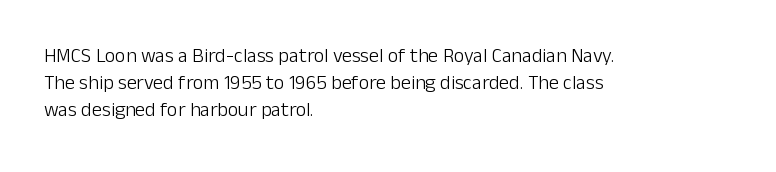
The image shows 20 px text type, upright; set left-aligned, normal line spacing (1.34x), normal letter spacing, not underlined.
